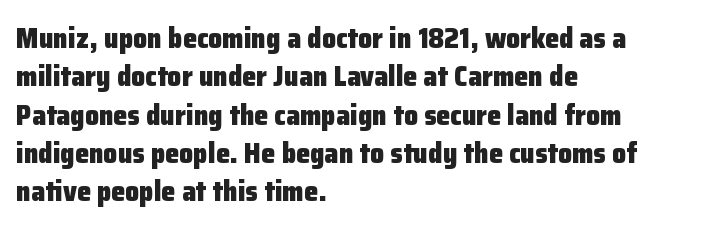
{"serif": "no", "italic": "no", "bold": "yes", "weight": "heavy", "width": "normal", "stroke_contrast": "low", "x_height": "medium", "monospaced": "no", "underline": "no", "align": "left", "line_spacing": "normal", "line_spacing_ratio": 1.37, "letter_spacing": "normal", "letter_spacing_em": 0.0, "glyph_px": 28}
